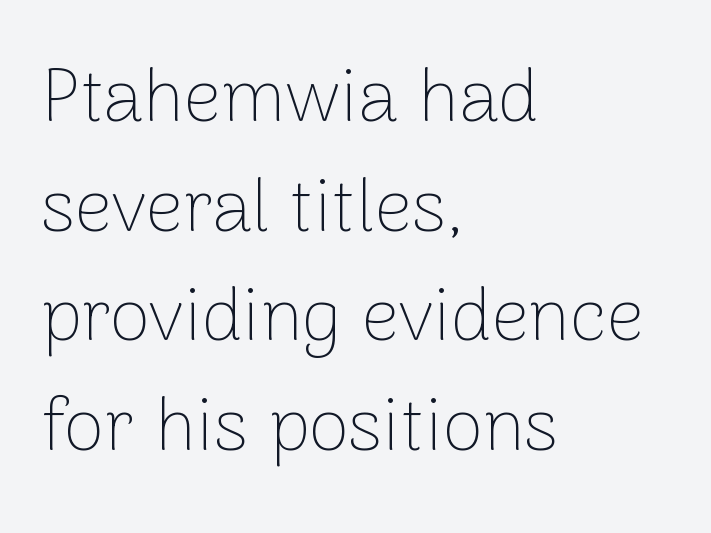
Q: Is the text bold? A: No.
Q: Is the text italic (slanted)? A: No, it is upright.
Q: Is the typeface a serif or a sans-serif typeface? A: Sans-serif.
Q: Is the text underlined? A: No.
Q: How is the paragraph aligned? A: Left-aligned.
Q: Is the spacing between letters normal or unusually wide? A: Normal.
Q: Is the spacing between lines tight, normal or loose? A: Normal.
Q: Width (condensed, normal, or wide)? A: Normal.
Q: Stroke contrast? A: Low.
Q: x-height? A: Medium.
Q: Monospaced? A: No.
